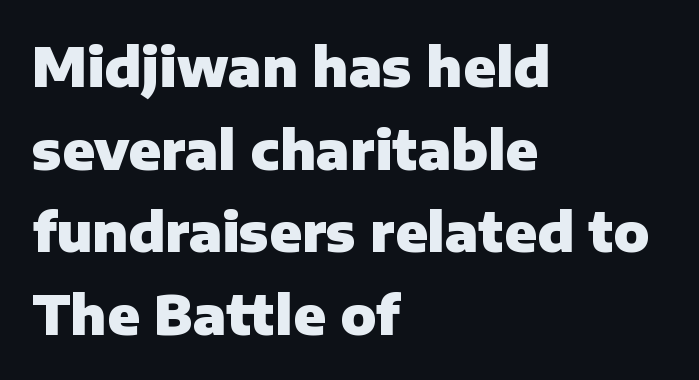
The passage shown is not underscored anywhere. Default kerning and tracking; the words read as compact shapes. Summary of weight: heavy, a full bold. The ragged edge is on the right, which tells us the setting is flush left.
